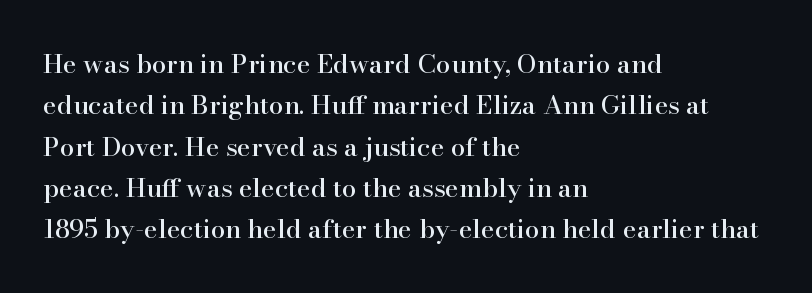
{"italic": "no", "underline": "no", "align": "left", "line_spacing": "normal", "line_spacing_ratio": 1.59, "letter_spacing": "normal", "letter_spacing_em": 0.0, "glyph_px": 26}
